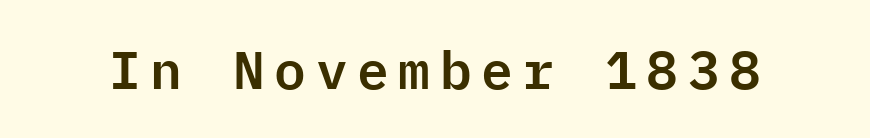
Every stem runs plumb, perpendicular to the baseline. Is this a sans? Yes — the strokes have no serifs. This sample has the even, mechanical cadence of fixed-width lettering. Clear beneath every line of the passage.
